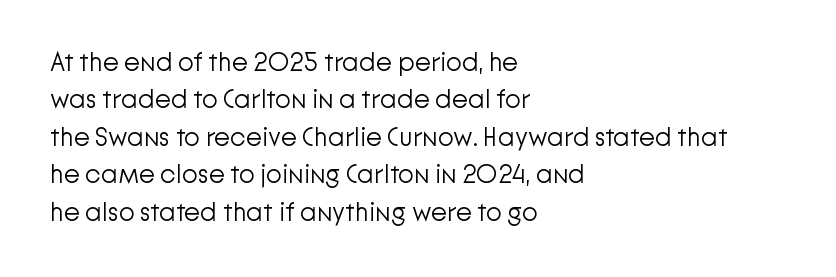
Is the letter spacing exaggerated? No — it looks like the ordinary default. This block has exactly the height ordinary leading produces. This is the regular roman posture of the typeface. Weight: not bold — regular or lighter.
